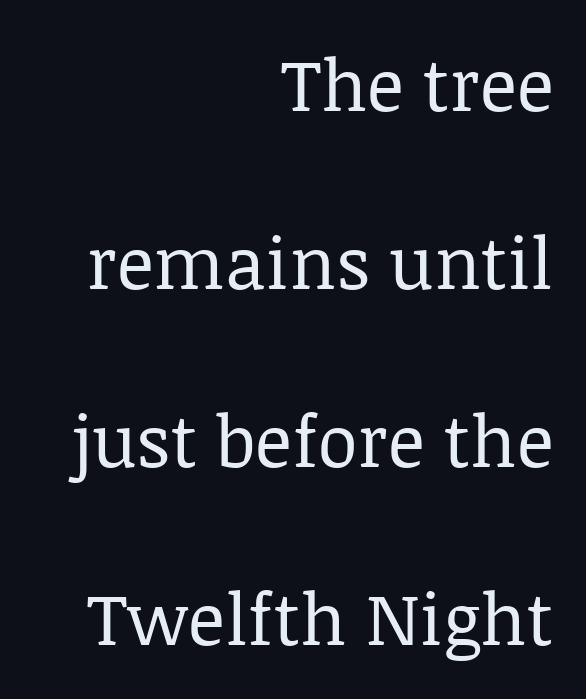
{"serif": "yes", "italic": "no", "bold": "no", "weight": "regular", "width": "normal", "stroke_contrast": "low", "x_height": "large", "monospaced": "no", "underline": "no", "align": "right", "line_spacing": "loose", "line_spacing_ratio": 2.47, "letter_spacing": "normal", "letter_spacing_em": 0.0, "glyph_px": 72}
